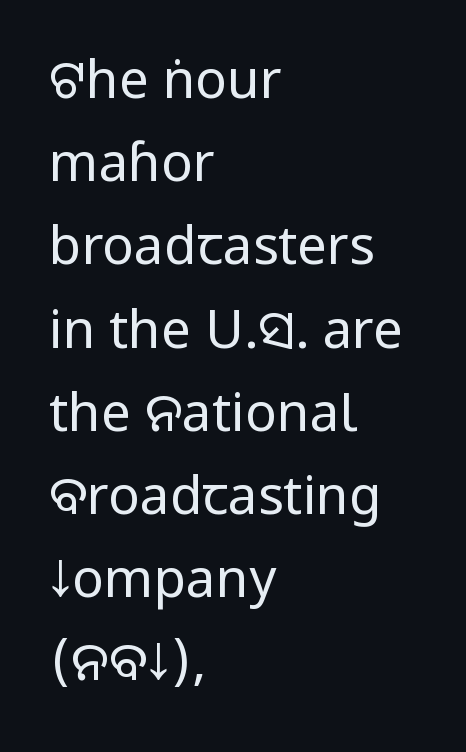
The image shows 53 px regular-weight, condensed sans-serif type, upright; set left-aligned, normal line spacing (1.57x), normal letter spacing, not underlined; low stroke contrast and a large x-height.
